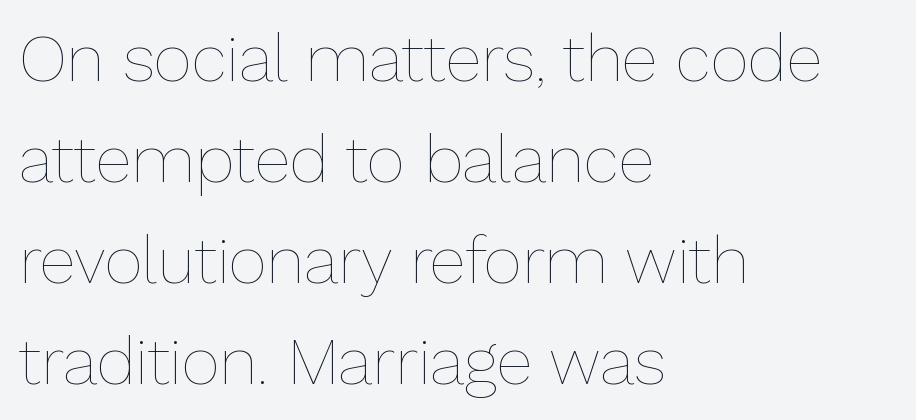
Q: Is the text bold? A: No.
Q: Is the text italic (slanted)? A: No, it is upright.
Q: Is the text underlined? A: No.
Q: How is the paragraph aligned? A: Left-aligned.
Q: Is the spacing between letters normal or unusually wide? A: Normal.
Q: Is the spacing between lines tight, normal or loose? A: Normal.
Q: Width (condensed, normal, or wide)? A: Normal.
Q: Stroke contrast? A: Low.
Q: x-height? A: Medium.
Q: Monospaced? A: No.
